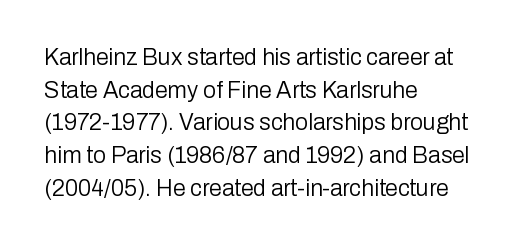
The image shows 23 px text type, upright; set left-aligned, normal line spacing (1.42x), normal letter spacing, not underlined.
